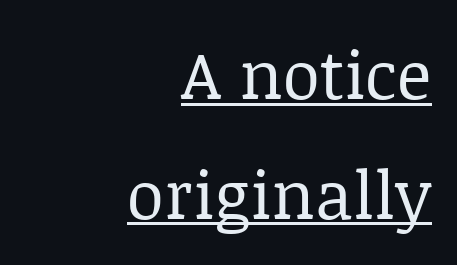
{"serif": "yes", "italic": "no", "bold": "no", "weight": "regular", "width": "normal", "stroke_contrast": "low", "x_height": "large", "monospaced": "no", "underline": "yes", "align": "right", "line_spacing_ratio": 1.79, "letter_spacing": "normal", "letter_spacing_em": 0.0, "glyph_px": 67}
